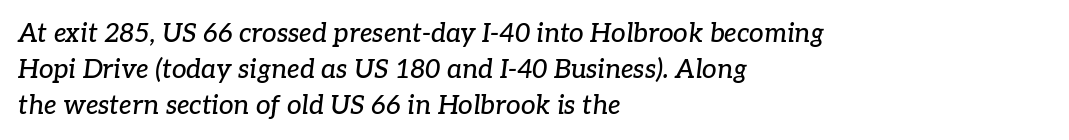
The image shows 26 px text type, italic (leaning right); set left-aligned, normal line spacing (1.38x), normal letter spacing, not underlined.
